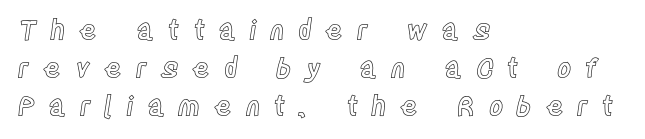
The image shows 27 px text type; set left-aligned, normal line spacing (1.41x), unusually wide letter spacing (+0.49 em), not underlined.
